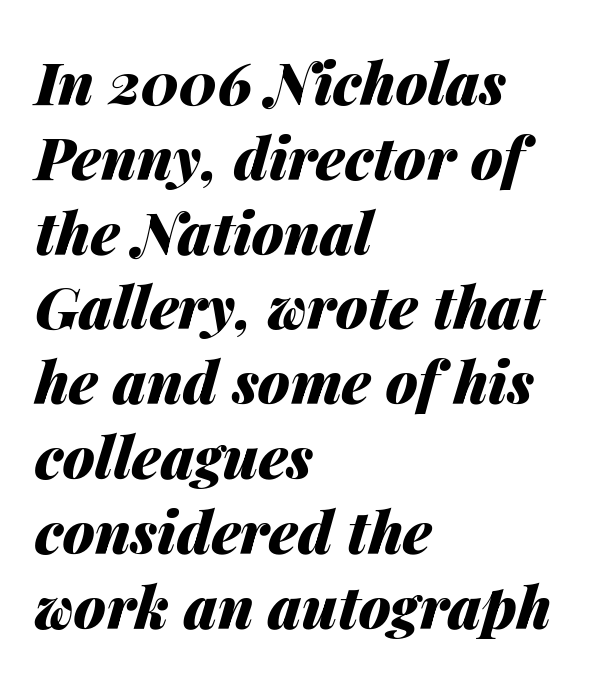
Q: Is the text bold? A: Yes.
Q: Is the text italic (slanted)? A: Yes, it leans right by about 14 degrees.
Q: Is the text underlined? A: No.
Q: How is the paragraph aligned? A: Left-aligned.
Q: Is the spacing between letters normal or unusually wide? A: Normal.
Q: Is the spacing between lines tight, normal or loose? A: Normal.
Q: Width (condensed, normal, or wide)? A: Normal.
Q: Stroke contrast? A: Medium.
Q: x-height? A: Medium.
Q: Monospaced? A: No.
